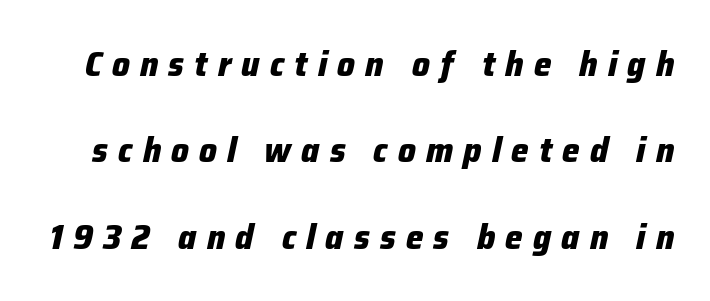
The image shows 35 px heavy type, italic (leaning right); set loose line spacing (2.47x), unusually wide letter spacing (+0.29 em), not underlined; low stroke contrast and a medium x-height.
